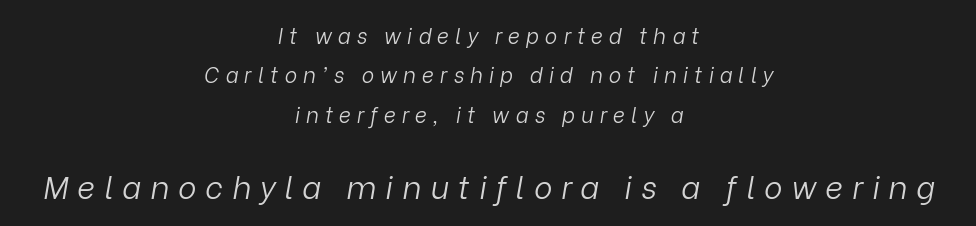
{"italic": "yes", "lean": "right", "slant_degrees": 9, "bold": "no", "weight": "light", "width": "normal", "stroke_contrast": "low", "x_height": "medium", "monospaced": "no", "underline": "no", "align": "center", "line_spacing_ratio": 1.87, "letter_spacing": "wide", "letter_spacing_em": 0.29, "larger_block": "second", "size_ratio": 1.48, "glyph_px": 31}
